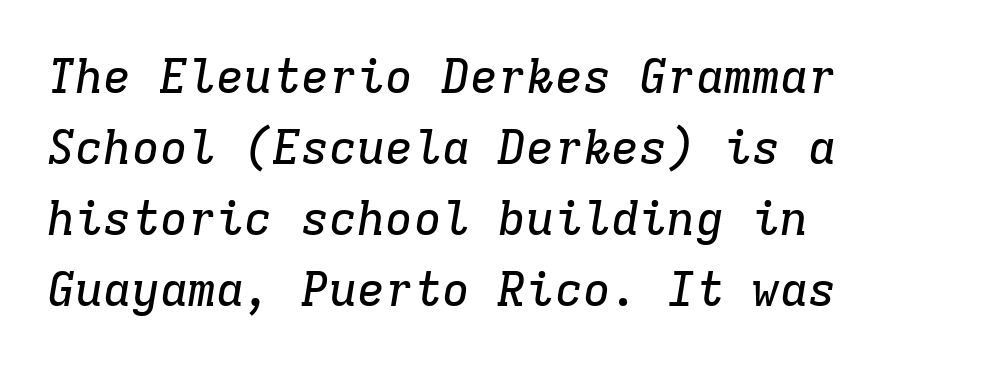
The image shows 47 px serif type, italic (leaning right), monospaced; set left-aligned, normal line spacing (1.51x), normal letter spacing, not underlined; low stroke contrast and a medium x-height.
